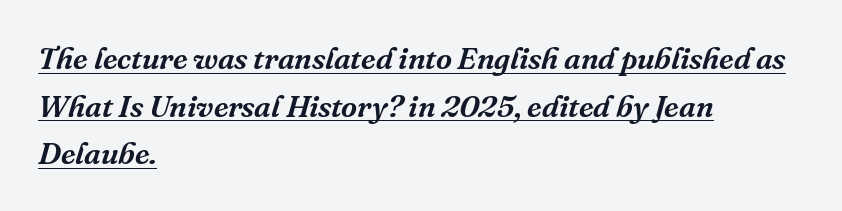
The image shows 31 px serif type, italic (leaning right); set left-aligned, normal line spacing (1.54x), normal letter spacing, underlined; medium stroke contrast and a medium x-height.
